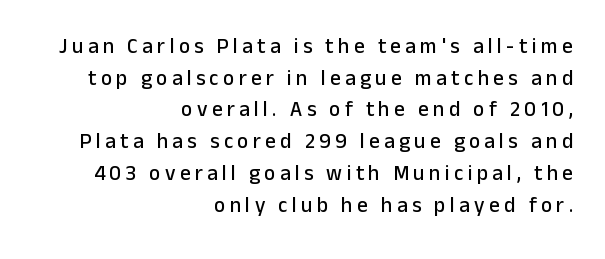
A bare baseline throughout the passage. What's the leading like? Ordinary, nothing unusual. Teacher's note: observe the even right margin — that is flush-right alignment. This sample uses an upright cut, with every glyph sitting square on the baseline. Someone cranked the tracking dial way up on this one.
